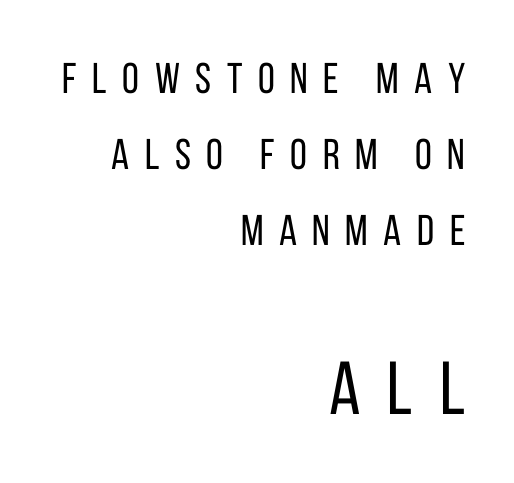
Q: Is the text bold? A: No.
Q: Is the text italic (slanted)? A: No, it is upright.
Q: Is the typeface a serif or a sans-serif typeface? A: Sans-serif.
Q: Is the text underlined? A: No.
Q: How is the paragraph aligned? A: Right-aligned.
Q: Is the spacing between letters normal or unusually wide? A: Unusually wide.
Q: Which block of text is set in a larger size, the first (top) or the second (bottom)? A: The second (bottom) one.
Q: Width (condensed, normal, or wide)? A: Condensed.
Q: Stroke contrast? A: Low.
Q: x-height? A: Large.
Q: Monospaced? A: No.
